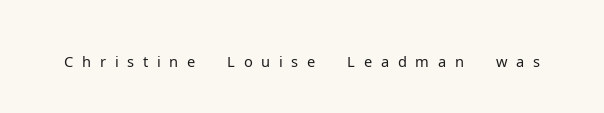
This sample uses an upright cut, with every glyph sitting square on the baseline. What kind of face is this? One without serifs — a sans. Is the type heavy? It reads as light-to-regular instead. There is plenty of visible air inserted between adjacent glyphs. Nobody drew a line under any word here. Spacing verdict: proportional, widths tailored to each character.
